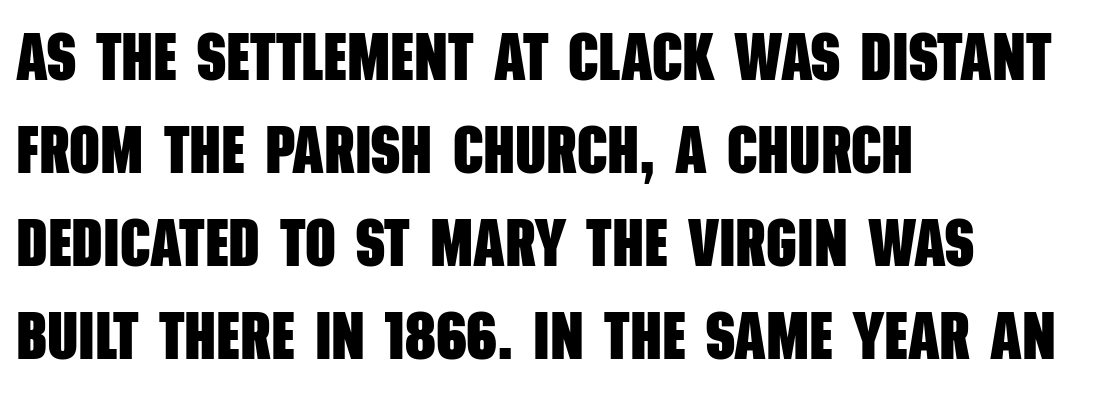
Regarding leading, the lines here are spaced in the standard way. Character widths vary here, with narrow letters taking less room than wide ones. The area under the type is left untouched. Check where the strokes stop: nothing finishes them off — pure sans.
